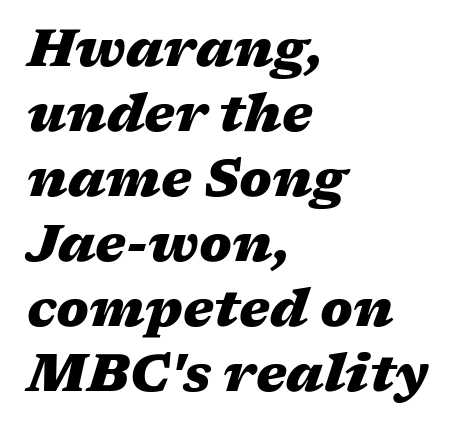
The passage shown is not underscored anywhere. Compared with typical body copy, the letter spacing here is the same. This is oblique type, the kind used for emphasis or titles. Leading matches the norm, producing a regular column. A student would call this left alignment; a typographer would say flush left, rag right.
